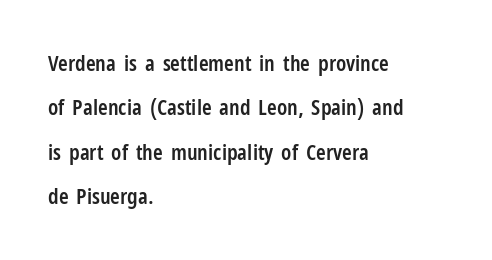
{"italic": "no", "bold": "semi", "underline": "no", "align": "left", "line_spacing": "loose", "line_spacing_ratio": 2.02, "letter_spacing": "normal", "letter_spacing_em": 0.0, "glyph_px": 22}
